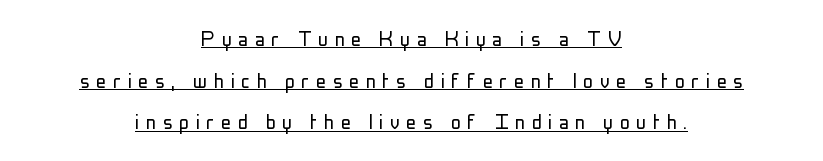
The image shows 25 px text type, upright; set centered, normal line spacing (1.67x), unusually wide letter spacing (+0.26 em), underlined.
